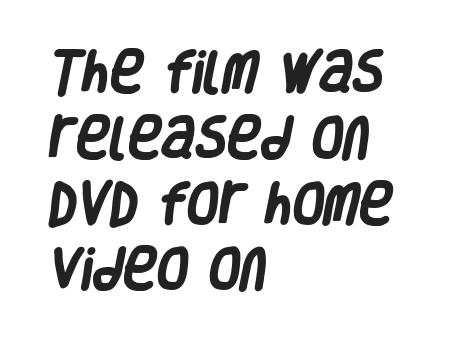
The image shows 46 px heavy, condensed sans-serif type; set left-aligned, normal line spacing (1.43x), normal letter spacing, not underlined; low stroke contrast and a large x-height.
